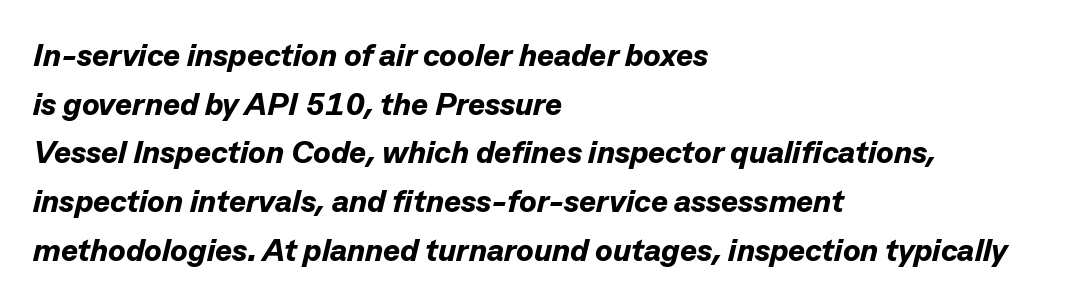
These lines stack with their left ends in a neat column. Underline: absent. Quick note: interline space is typical. Tracking value appears to be zero — textbook default spacing. The sample has been set heavy, in full bold. Proportional: the letters do not fall into vertical columns.
